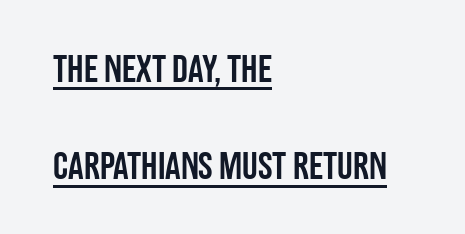
You could not count columns in this text — the font is proportionally spaced. Characters remain perfectly vertical along every line. Underlined type. The typeface chosen for these lines omits serifs.
